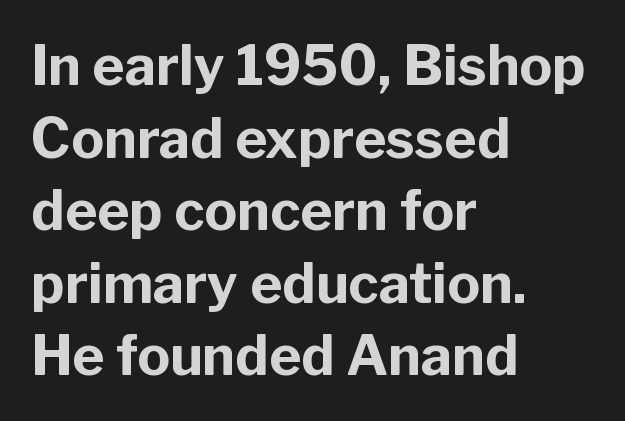
Rows of type keep a routine distance in the vertical direction. Its strokes are broad and dark, the hallmark of bold type. Note the varied advance widths — an 'i' is clearly narrower than an 'm'. Each word holds together tightly as a unit, with standard inter-letter gaps. Casual observation: everything's shoved over to the left. Grotesque or geometric, the face here clearly has no serifs.
